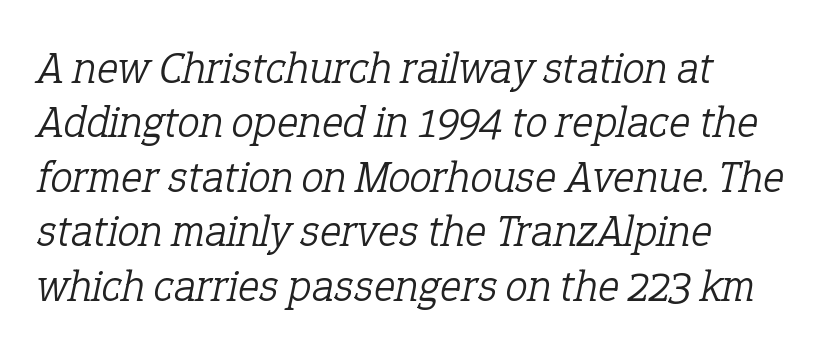
The line texture is even and compact thanks to regular tracking. The passage shown is not underscored anywhere. The passage shown is typed in a proportional face where columns would drift. This sample uses a serif face.
